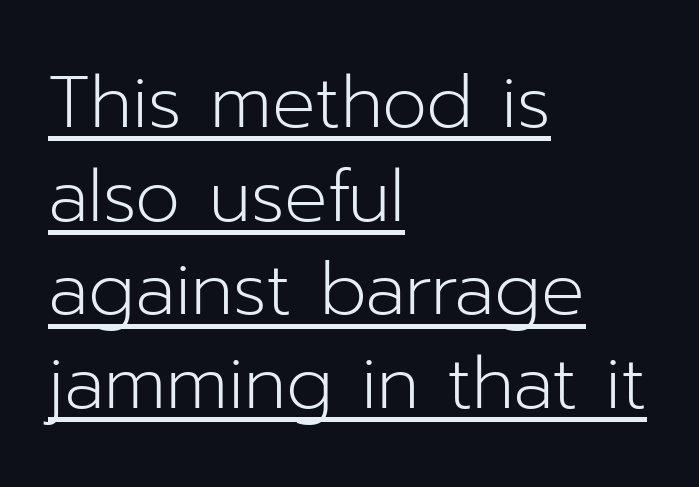
The type family on display is of the sans-serif kind. The space between consecutive lines is moderate. Varying glyph widths throughout — classic text-font behaviour. Nothing unusual about the tracking: characters are spaced as the font intends. The font is comparable to plain body text, perhaps lighter.
